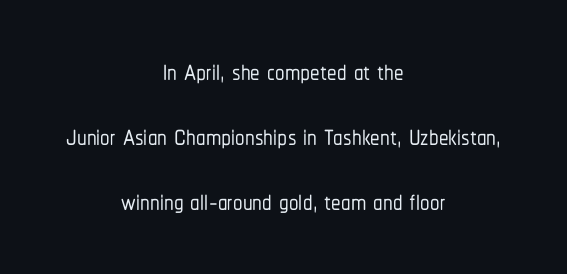
Q: Is the text italic (slanted)? A: No, it is upright.
Q: Is the typeface a serif or a sans-serif typeface? A: Sans-serif.
Q: Is the text underlined? A: No.
Q: How is the paragraph aligned? A: Centered.
Q: Is the spacing between letters normal or unusually wide? A: Normal.
Q: Width (condensed, normal, or wide)? A: Condensed.
Q: Stroke contrast? A: Low.
Q: x-height? A: Medium.
Q: Monospaced? A: No.
